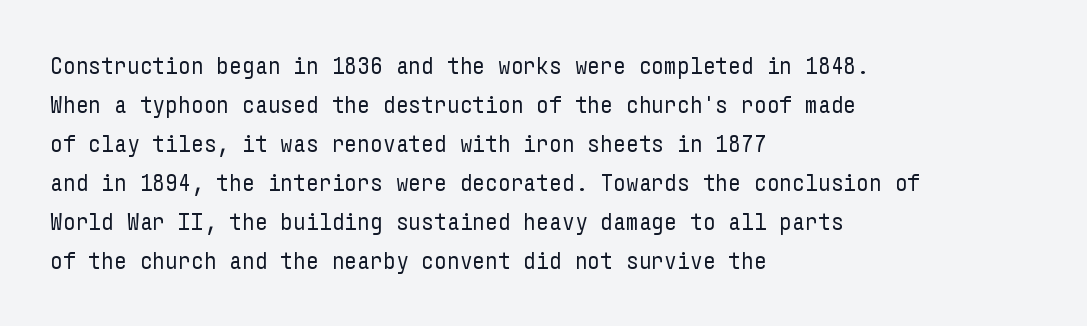
Q: Is the text bold? A: No.
Q: Is the text italic (slanted)? A: No, it is upright.
Q: Is the text underlined? A: No.
Q: How is the paragraph aligned? A: Left-aligned.
Q: Is the spacing between letters normal or unusually wide? A: Normal.
Q: Is the spacing between lines tight, normal or loose? A: Normal.
